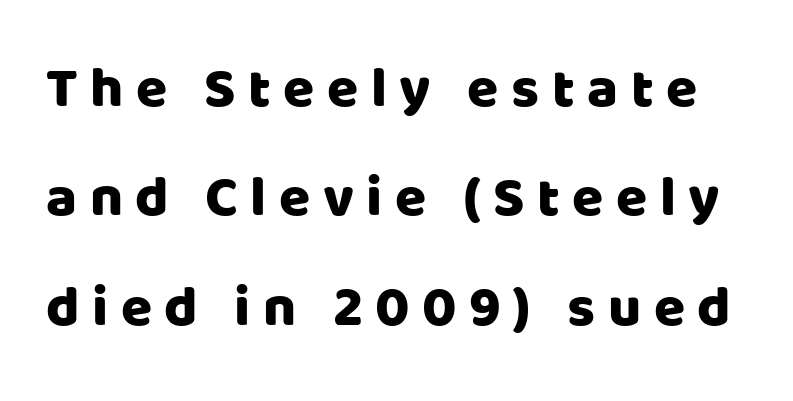
Font category for this specimen: sans-serif. This sample uses an upright cut, with every glyph sitting square on the baseline. Students, note that the glyphs here are deliberately spaced far apart. A great deal of white space separates one row of letters from the next. Clear beneath every line of the passage.
